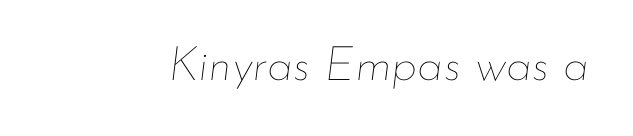
Proportional: the letters do not fall into vertical columns. Short note: letters normally spaced. Each stroke keeps to a modest, everyday thickness or less. Every character sits at an angle, as italics do.
